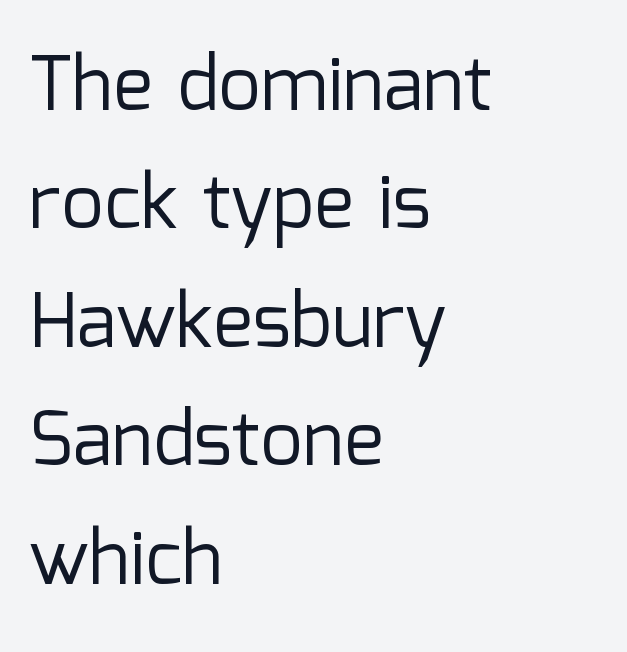
{"serif": "no", "italic": "no", "bold": "no", "weight": "regular", "width": "normal", "stroke_contrast": "low", "x_height": "medium", "monospaced": "no", "underline": "no", "align": "left", "line_spacing": "normal", "line_spacing_ratio": 1.58, "letter_spacing": "normal", "letter_spacing_em": 0.0, "glyph_px": 75}
